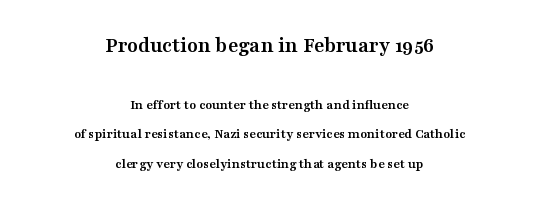
{"italic": "no", "bold": "yes", "underline": "no", "align": "center", "line_spacing": "loose", "line_spacing_ratio": 2.1, "letter_spacing": "normal", "letter_spacing_em": 0.0, "larger_block": "first", "size_ratio": 1.57, "glyph_px": 22}
